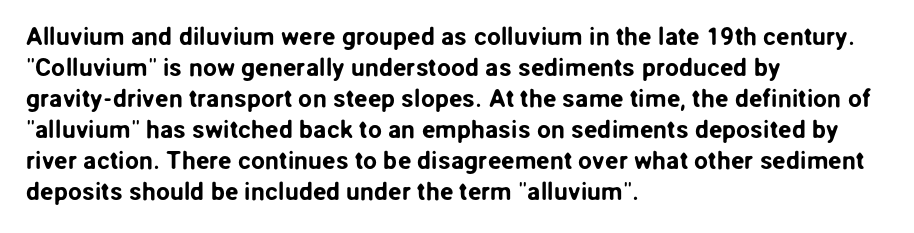
{"italic": "no", "underline": "no", "align": "left", "line_spacing_ratio": 1.24, "letter_spacing": "normal", "letter_spacing_em": 0.0, "glyph_px": 25}
